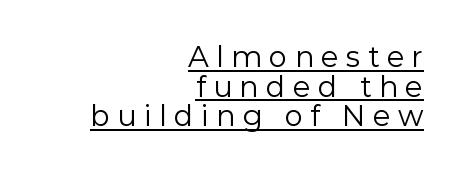
The image shows 29 px regular-weight sans-serif type, upright; set right-aligned, tight line spacing (1.02x), unusually wide letter spacing (+0.25 em), underlined; low stroke contrast and a medium x-height.
